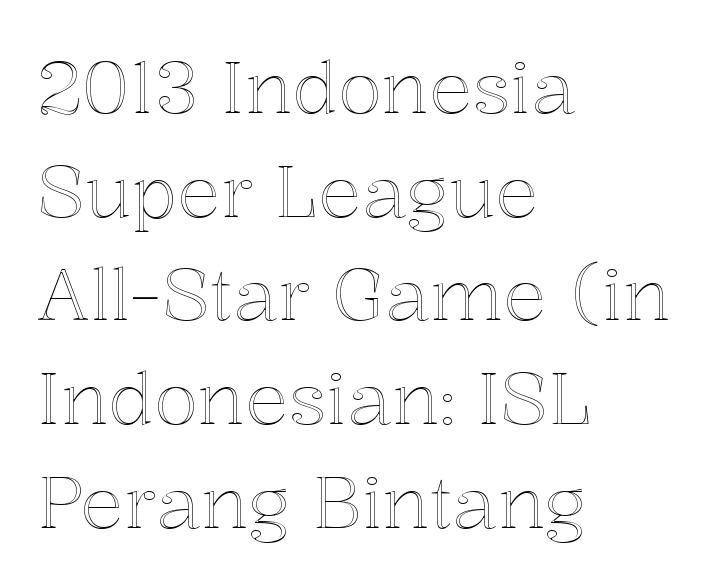
The rendering uses a moderate line-height, typical for paragraphs. The lettering stays uniformly vertical, giving the passage a roman look. Letters rest on an invisible, unmarked baseline. Line starts are locked; line ends wander.
